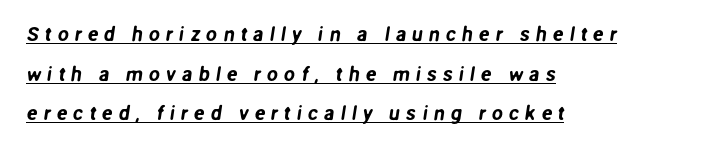
Horizontally, the lines are justified to the leading edge only. Rows of type keep a wide berth in the vertical direction. Caption: expanded tracking, letters set apart. The typesetter has applied underlining to the passage shown.
